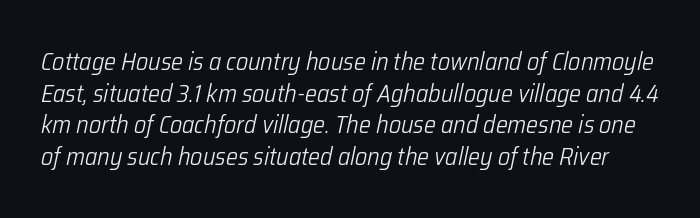
Honestly, there is no underline to notice here at all. A light-to-regular cut is what we see here. Words appear dense and cohesive because spacing is normal. Slant detected: the letters are inclined.
